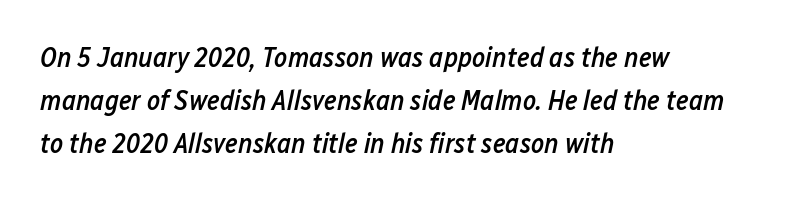
The image shows 28 px semibold, condensed type, italic (leaning right); set left-aligned, normal line spacing (1.54x), normal letter spacing, not underlined; low stroke contrast and a medium x-height.
